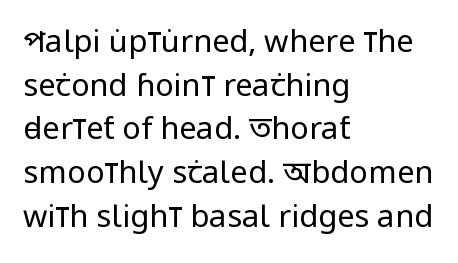
{"serif": "no", "italic": "no", "bold": "no", "weight": "regular", "width": "condensed", "stroke_contrast": "low", "x_height": "large", "monospaced": "no", "underline": "no", "align": "left", "line_spacing": "normal", "line_spacing_ratio": 1.41, "letter_spacing": "normal", "letter_spacing_em": 0.0, "glyph_px": 31}
